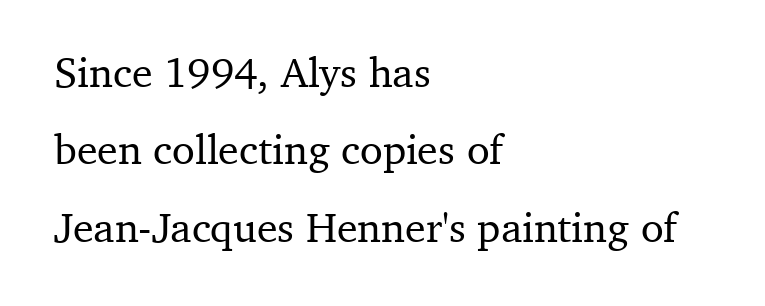
{"serif": "yes", "italic": "no", "width": "normal", "stroke_contrast": "medium", "x_height": "medium", "monospaced": "no", "underline": "no", "align": "left", "line_spacing_ratio": 1.84, "letter_spacing": "normal", "letter_spacing_em": 0.0, "glyph_px": 42}
